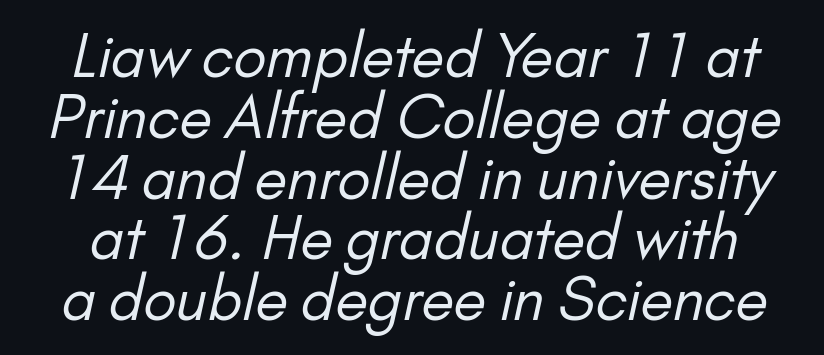
Q: Is the text bold? A: No.
Q: Is the typeface a serif or a sans-serif typeface? A: Sans-serif.
Q: Is the text underlined? A: No.
Q: Is the spacing between letters normal or unusually wide? A: Normal.
Q: Is the spacing between lines tight, normal or loose? A: Tight.
Q: Width (condensed, normal, or wide)? A: Normal.
Q: Stroke contrast? A: Low.
Q: x-height? A: Small.
Q: Monospaced? A: No.
